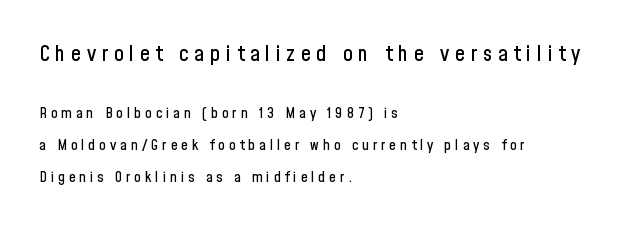
Q: Is the text italic (slanted)? A: No, it is upright.
Q: Is the text underlined? A: No.
Q: How is the paragraph aligned? A: Left-aligned.
Q: Is the spacing between letters normal or unusually wide? A: Unusually wide.
Q: Is the spacing between lines tight, normal or loose? A: Loose.
Q: Which block of text is set in a larger size, the first (top) or the second (bottom)? A: The first (top) one.
